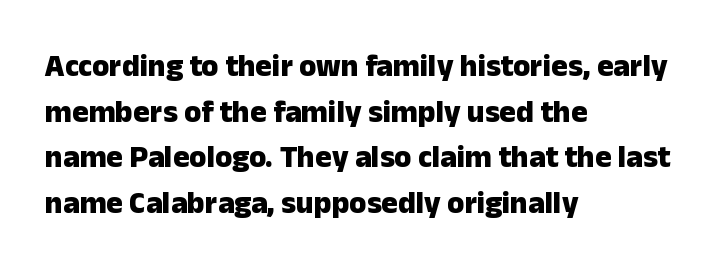
The image shows 31 px heavy sans-serif type, upright; set left-aligned, normal line spacing (1.47x), normal letter spacing, not underlined; low stroke contrast and a medium x-height.
